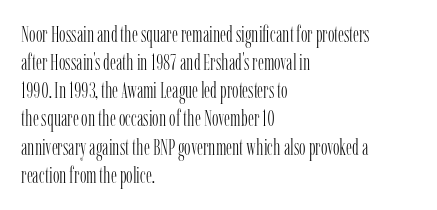
The image shows 22 px text type, upright; set left-aligned, normal line spacing (1.28x), normal letter spacing, not underlined.
